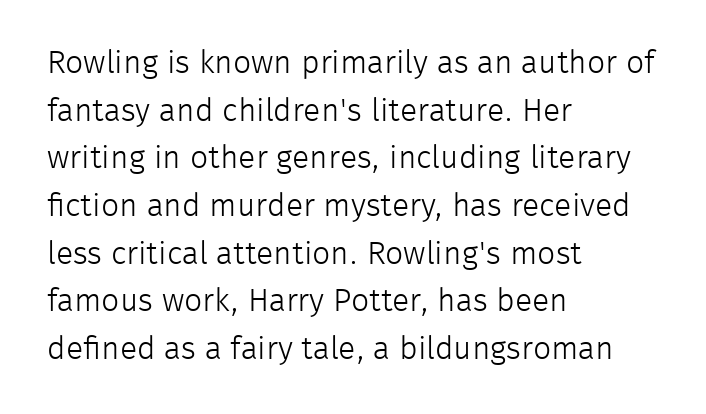
Q: Is the text bold? A: No.
Q: Is the text italic (slanted)? A: No, it is upright.
Q: Is the typeface a serif or a sans-serif typeface? A: Sans-serif.
Q: Is the text underlined? A: No.
Q: How is the paragraph aligned? A: Left-aligned.
Q: Is the spacing between letters normal or unusually wide? A: Normal.
Q: Is the spacing between lines tight, normal or loose? A: Normal.
Q: Width (condensed, normal, or wide)? A: Normal.
Q: Stroke contrast? A: Low.
Q: x-height? A: Medium.
Q: Monospaced? A: No.
